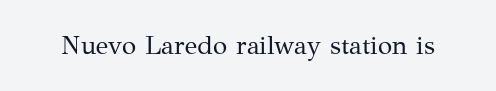
Q: Is the text bold? A: No.
Q: Is the text italic (slanted)? A: No, it is upright.
Q: Is the text underlined? A: No.
Q: Is the spacing between letters normal or unusually wide? A: Normal.
